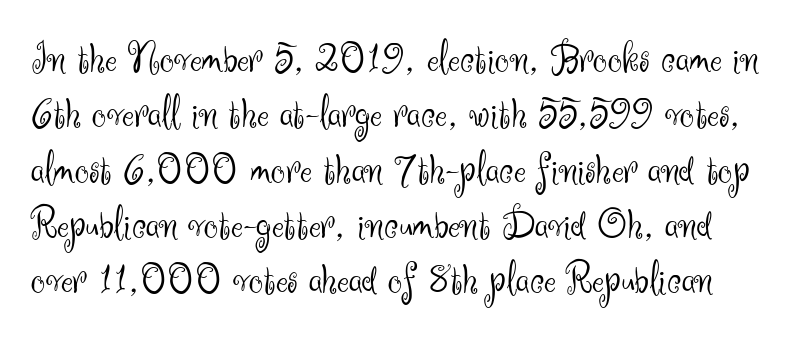
The tracking reads as untouched default to a designer's eye. The specimen reads as upright at a glance. Do the characters align in a grid? No, the font is proportional. The typeface chosen for these lines omits serifs. Just letters on the line, the space beneath them empty. Heft: none added — not bold.
